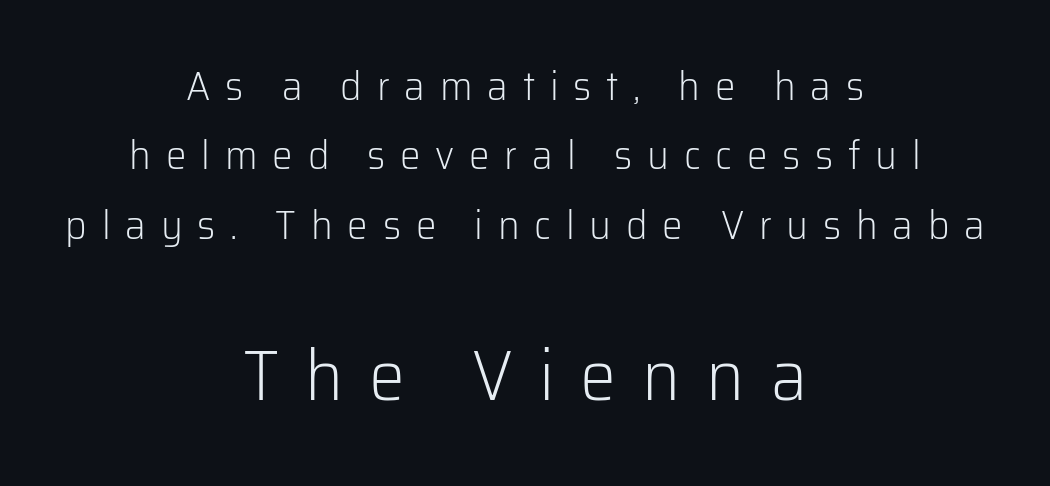
{"serif": "no", "italic": "no", "bold": "no", "weight": "light", "width": "normal", "stroke_contrast": "low", "x_height": "medium", "monospaced": "no", "underline": "no", "align": "center", "line_spacing": "normal", "line_spacing_ratio": 1.69, "letter_spacing": "wide", "letter_spacing_em": 0.36, "larger_block": "second", "size_ratio": 1.76, "glyph_px": 72}
